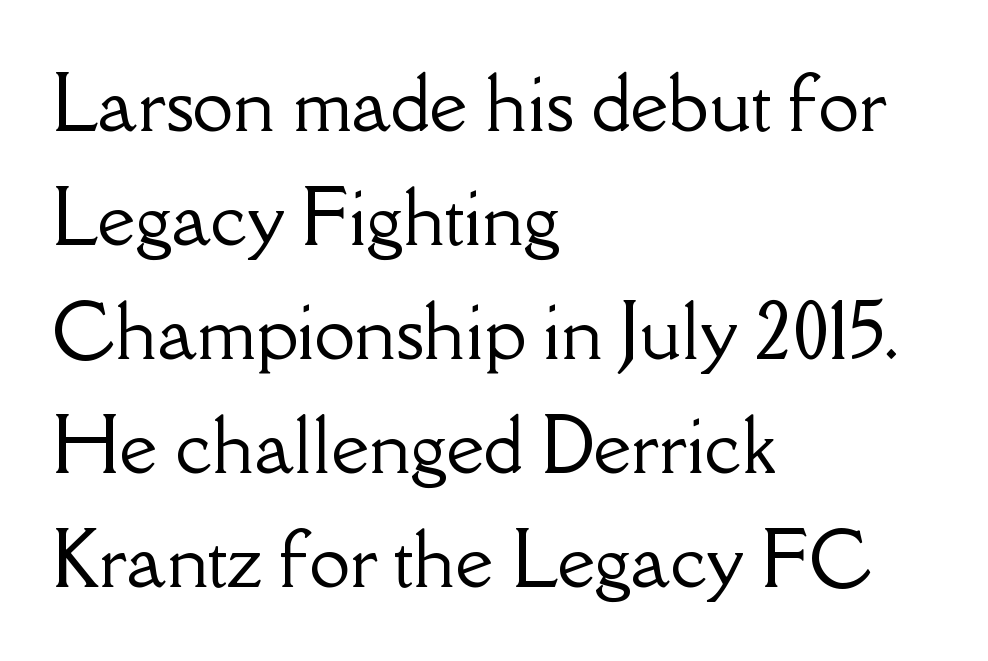
{"serif": "yes", "italic": "no", "width": "normal", "stroke_contrast": "low", "x_height": "small", "monospaced": "no", "underline": "no", "align": "left", "line_spacing": "normal", "line_spacing_ratio": 1.56, "letter_spacing": "normal", "letter_spacing_em": 0.0, "glyph_px": 73}
